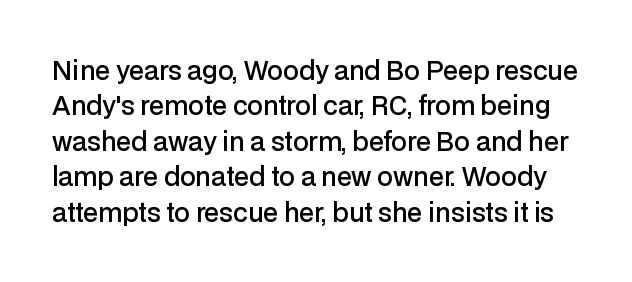
Q: Is the text bold? A: Semi-bold.
Q: Is the text italic (slanted)? A: No, it is upright.
Q: Is the text underlined? A: No.
Q: Is the spacing between letters normal or unusually wide? A: Normal.
Q: Is the spacing between lines tight, normal or loose? A: Normal.
